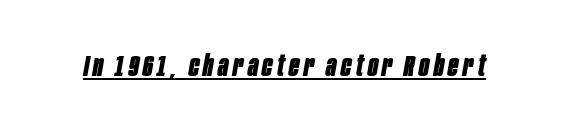
The rendering uses natural spacing where letterforms have individual widths. The font's italic variant was chosen for this text. A rule runs beneath these lines of type. Each glyph is drawn with heavy, bold strokes.
